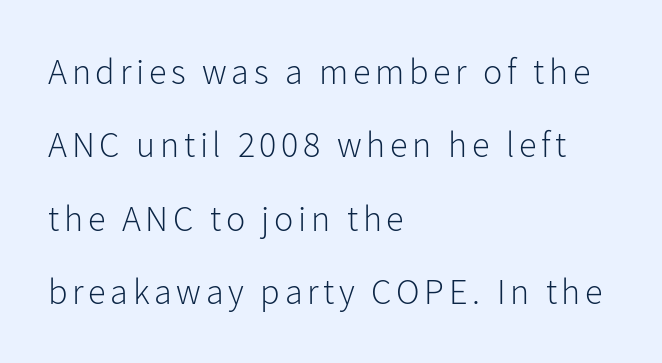
The image shows 36 px light sans-serif type, upright; set left-aligned, loose line spacing (2.04x), not underlined; low stroke contrast and a medium x-height.
